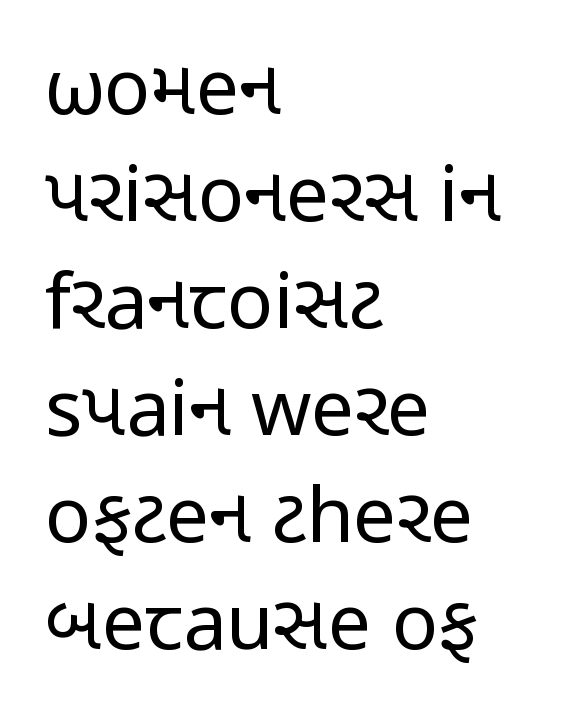
{"serif": "no", "italic": "no", "bold": "no", "weight": "regular", "width": "condensed", "stroke_contrast": "low", "x_height": "medium", "monospaced": "no", "underline": "no", "align": "left", "line_spacing": "normal", "line_spacing_ratio": 1.39, "letter_spacing": "normal", "letter_spacing_em": 0.0, "glyph_px": 77}
